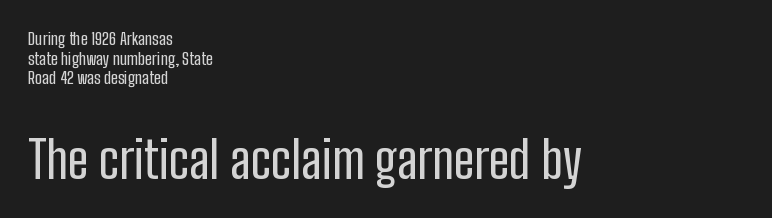
{"serif": "no", "italic": "no", "width": "condensed", "stroke_contrast": "low", "x_height": "medium", "monospaced": "no", "underline": "no", "align": "left", "line_spacing_ratio": 1.16, "letter_spacing": "normal", "letter_spacing_em": 0.0, "larger_block": "second", "size_ratio": 3.0, "glyph_px": 51}
